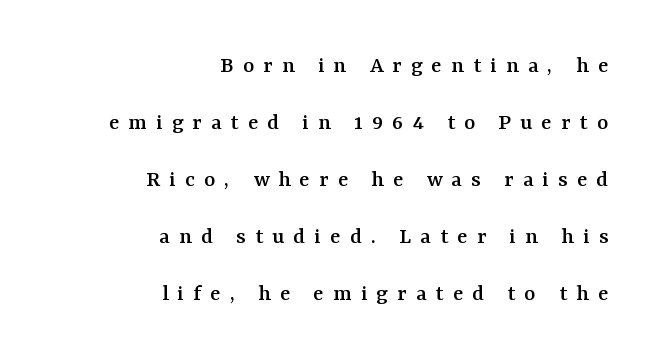
The image shows 24 px text type, upright; set right-aligned, loose line spacing (2.37x), unusually wide letter spacing (+0.38 em), not underlined.
